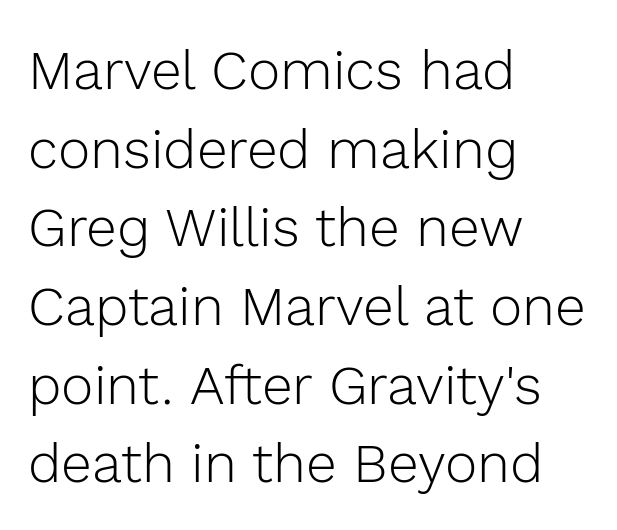
Q: Is the text bold? A: No.
Q: Is the text italic (slanted)? A: No, it is upright.
Q: Is the typeface a serif or a sans-serif typeface? A: Sans-serif.
Q: Is the text underlined? A: No.
Q: How is the paragraph aligned? A: Left-aligned.
Q: Is the spacing between letters normal or unusually wide? A: Normal.
Q: Is the spacing between lines tight, normal or loose? A: Normal.
Q: Width (condensed, normal, or wide)? A: Normal.
Q: x-height? A: Medium.
Q: Monospaced? A: No.
